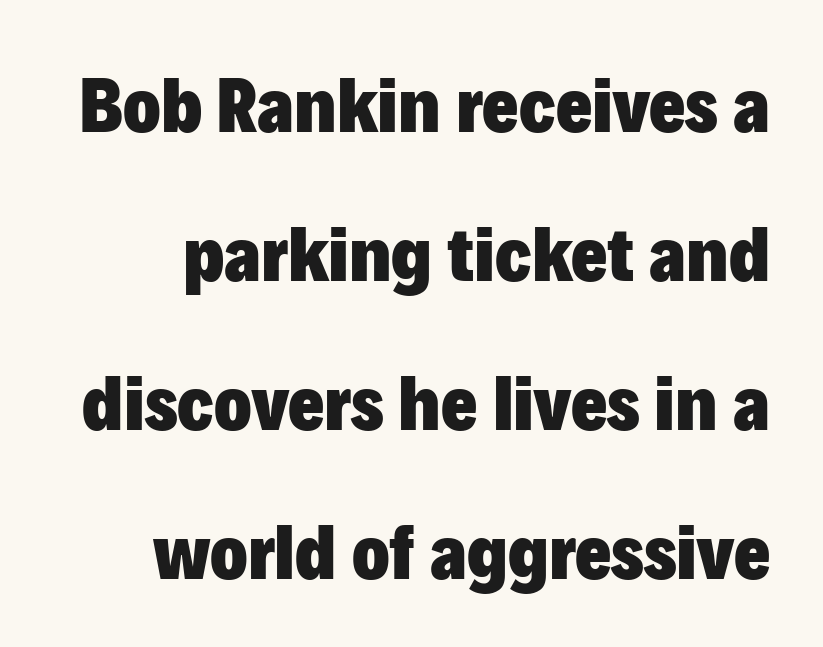
The image shows 78 px heavy sans-serif type, upright; set loose line spacing (1.91x), normal letter spacing, not underlined; low stroke contrast and a medium x-height.
